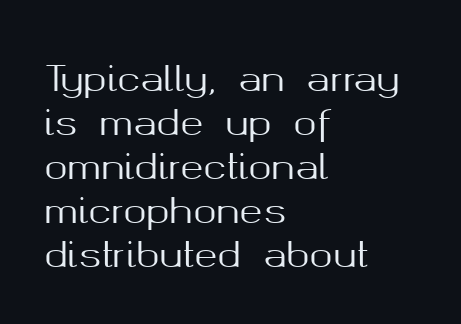
{"serif": "no", "italic": "no", "width": "normal", "stroke_contrast": "medium", "x_height": "medium", "monospaced": "no", "underline": "no", "align": "left", "line_spacing": "normal", "line_spacing_ratio": 1.26, "letter_spacing": "normal", "letter_spacing_em": 0.0, "glyph_px": 35}
